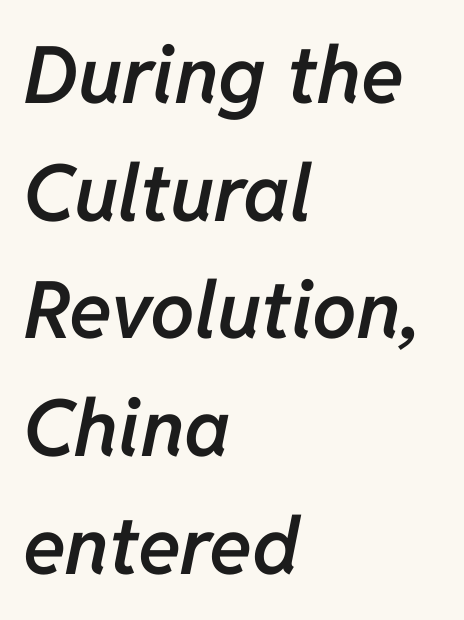
Q: Is the text bold? A: Semi-bold.
Q: Is the text italic (slanted)? A: Yes, it leans right by about 11 degrees.
Q: Is the text underlined? A: No.
Q: How is the paragraph aligned? A: Left-aligned.
Q: Is the spacing between letters normal or unusually wide? A: Normal.
Q: Is the spacing between lines tight, normal or loose? A: Normal.
Q: Width (condensed, normal, or wide)? A: Normal.
Q: Stroke contrast? A: Low.
Q: x-height? A: Medium.
Q: Monospaced? A: No.
